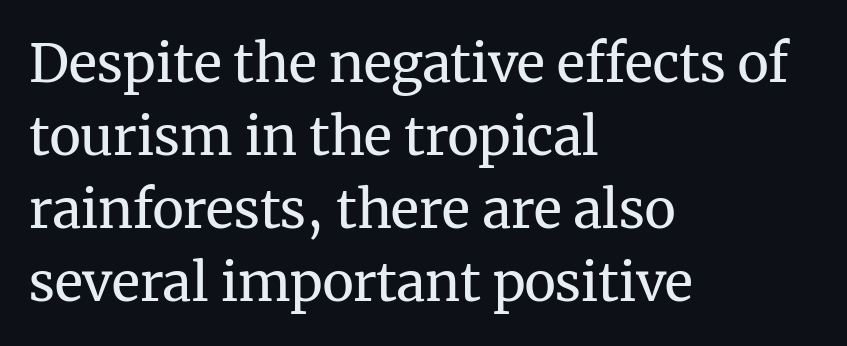
{"serif": "yes", "italic": "no", "bold": "no", "weight": "regular", "width": "normal", "stroke_contrast": "medium", "x_height": "medium", "monospaced": "no", "underline": "no", "align": "left", "line_spacing": "normal", "line_spacing_ratio": 1.38, "letter_spacing": "normal", "letter_spacing_em": 0.0, "glyph_px": 53}
